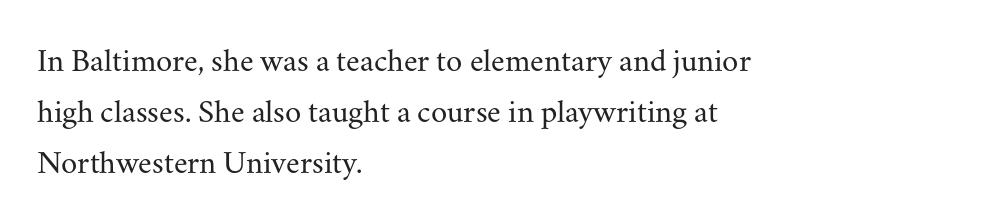
{"serif": "yes", "italic": "no", "bold": "no", "weight": "regular", "width": "normal", "stroke_contrast": "medium", "x_height": "small", "monospaced": "no", "underline": "no", "align": "left", "line_spacing": "normal", "line_spacing_ratio": 1.54, "letter_spacing": "normal", "letter_spacing_em": 0.0, "glyph_px": 33}
